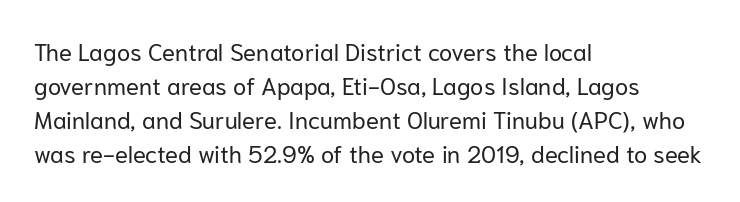
Q: Is the text bold? A: No.
Q: Is the text italic (slanted)? A: No, it is upright.
Q: Is the text underlined? A: No.
Q: How is the paragraph aligned? A: Left-aligned.
Q: Is the spacing between letters normal or unusually wide? A: Normal.
Q: Is the spacing between lines tight, normal or loose? A: Normal.
